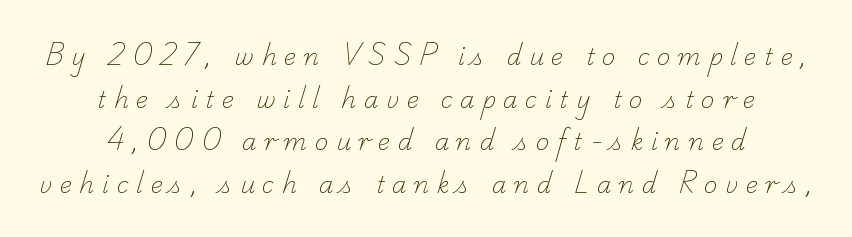
{"bold": "no", "underline": "no", "align": "center", "line_spacing_ratio": 1.85, "letter_spacing": "wide", "letter_spacing_em": 0.33, "glyph_px": 23}
